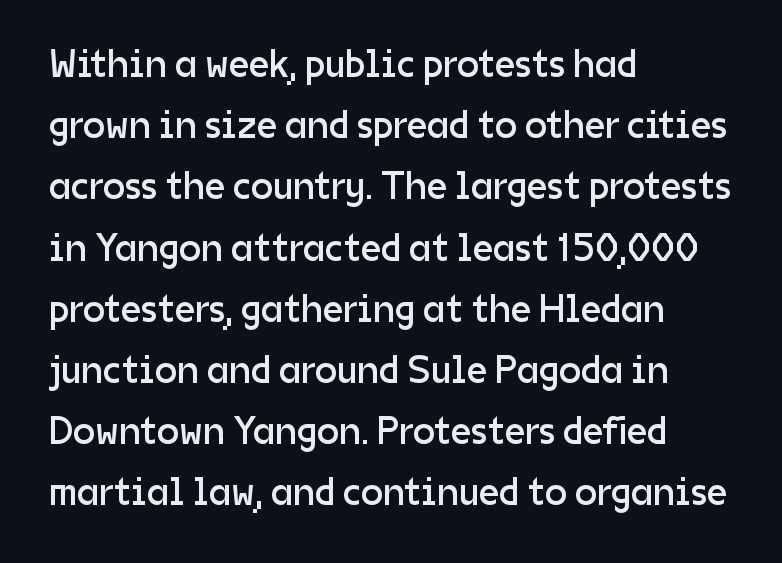
Q: Is the text bold? A: No.
Q: Is the text italic (slanted)? A: No, it is upright.
Q: Is the typeface a serif or a sans-serif typeface? A: Sans-serif.
Q: Is the text underlined? A: No.
Q: How is the paragraph aligned? A: Left-aligned.
Q: Is the spacing between letters normal or unusually wide? A: Normal.
Q: Is the spacing between lines tight, normal or loose? A: Normal.
Q: Width (condensed, normal, or wide)? A: Normal.
Q: Stroke contrast? A: Low.
Q: x-height? A: Medium.
Q: Monospaced? A: No.
